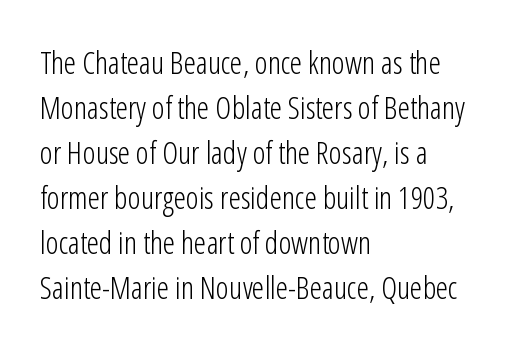
{"serif": "no", "italic": "no", "bold": "no", "weight": "light", "width": "condensed", "stroke_contrast": "low", "x_height": "medium", "monospaced": "no", "underline": "no", "align": "left", "line_spacing": "normal", "line_spacing_ratio": 1.45, "letter_spacing": "normal", "letter_spacing_em": 0.0, "glyph_px": 31}
